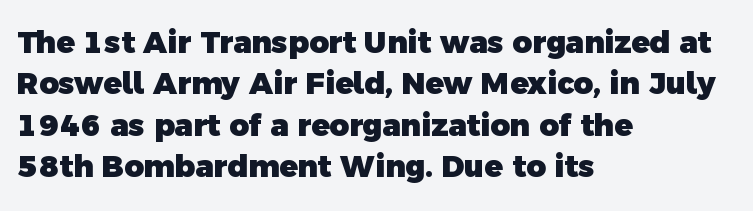
The passage shown is not underscored anywhere. No extra tracking has been applied to these lines. Line spacing here is normal. Bold? Absolutely — the strokes are thick and heavy. The face used here is proportionally spaced, like ordinary book or web type.
